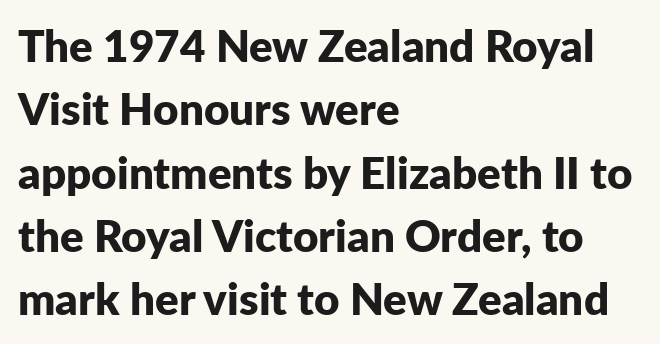
The image shows 44 px bold sans-serif type, upright; set left-aligned, normal line spacing (1.44x), normal letter spacing, not underlined; low stroke contrast and a medium x-height.
